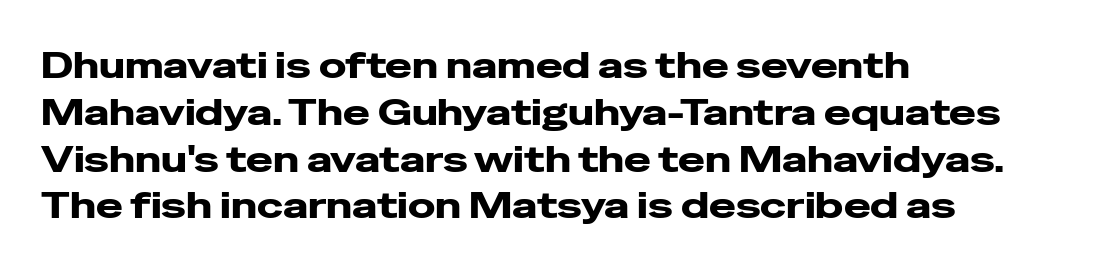
The image shows 36 px wide sans-serif type, upright; set left-aligned, normal line spacing (1.3x), normal letter spacing, not underlined; low stroke contrast and a medium x-height.
